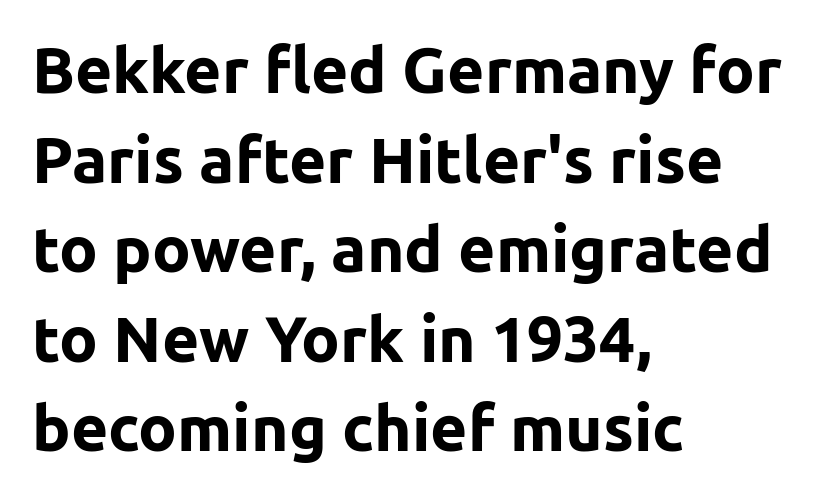
{"serif": "no", "italic": "no", "bold": "yes", "weight": "bold", "width": "normal", "stroke_contrast": "low", "x_height": "medium", "monospaced": "no", "underline": "no", "align": "left", "line_spacing": "normal", "line_spacing_ratio": 1.4, "letter_spacing": "normal", "letter_spacing_em": 0.0, "glyph_px": 64}
